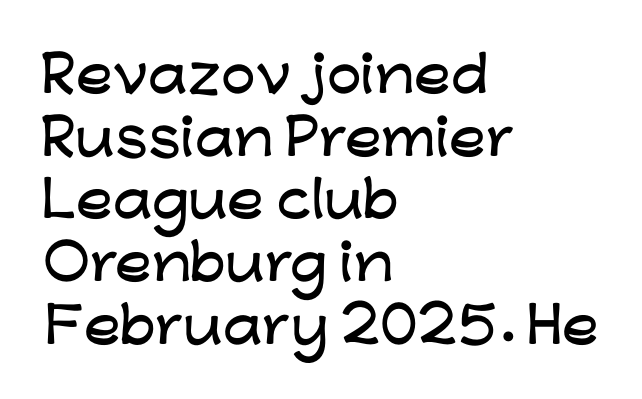
{"serif": "no", "italic": "no", "width": "wide", "stroke_contrast": "low", "x_height": "medium", "monospaced": "no", "underline": "no", "align": "left", "line_spacing": "normal", "line_spacing_ratio": 1.28, "letter_spacing": "normal", "letter_spacing_em": 0.0, "glyph_px": 49}
